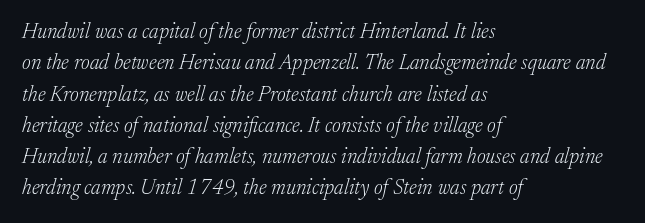
Q: Is the text bold? A: No.
Q: Is the text italic (slanted)? A: Yes, it leans right by about 17 degrees.
Q: Is the text underlined? A: No.
Q: How is the paragraph aligned? A: Left-aligned.
Q: Is the spacing between letters normal or unusually wide? A: Normal.
Q: Is the spacing between lines tight, normal or loose? A: Normal.
